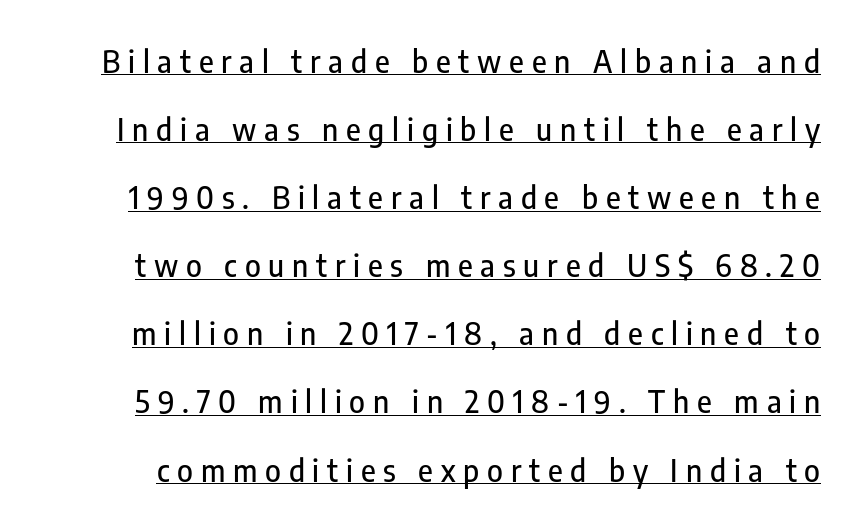
Italic? Not at all — the glyphs are vertical. Underlined type. To sum up the face: it is a sans, with no serifs. A typesetter would call this heavily tracked-out type. Students, observe: this is what heavily led, spacious text looks like. Looks like regular typesetting: each glyph gets only the width it needs.
